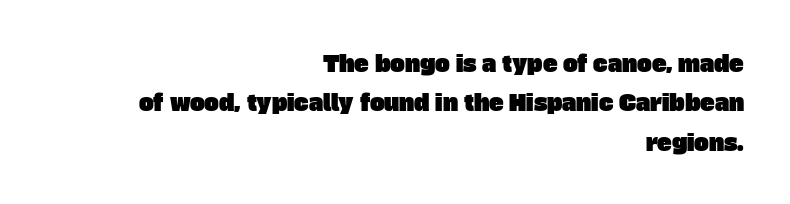
The image shows 22 px text type; set right-aligned, line spacing 1.79x, normal letter spacing, not underlined.
